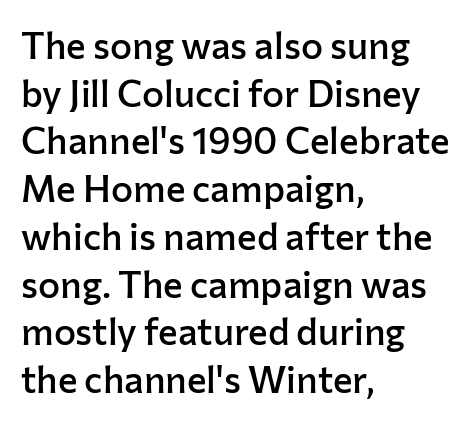
The image shows 37 px semibold sans-serif type, upright; set left-aligned, normal line spacing (1.29x), normal letter spacing, not underlined; low stroke contrast and a medium x-height.
